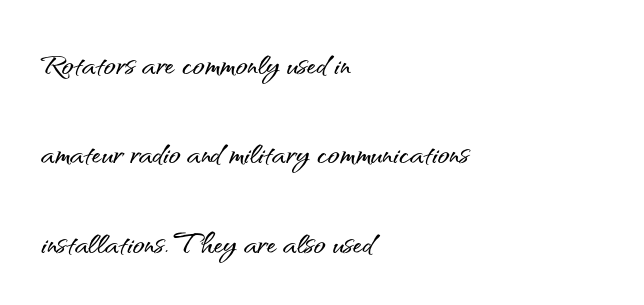
Q: Is the text italic (slanted)? A: Yes.
Q: Is the typeface a serif or a sans-serif typeface? A: Sans-serif.
Q: Is the text underlined? A: No.
Q: How is the paragraph aligned? A: Left-aligned.
Q: Is the spacing between letters normal or unusually wide? A: Normal.
Q: Is the spacing between lines tight, normal or loose? A: Loose.
Q: Width (condensed, normal, or wide)? A: Normal.
Q: Stroke contrast? A: Medium.
Q: x-height? A: Small.
Q: Monospaced? A: No.
